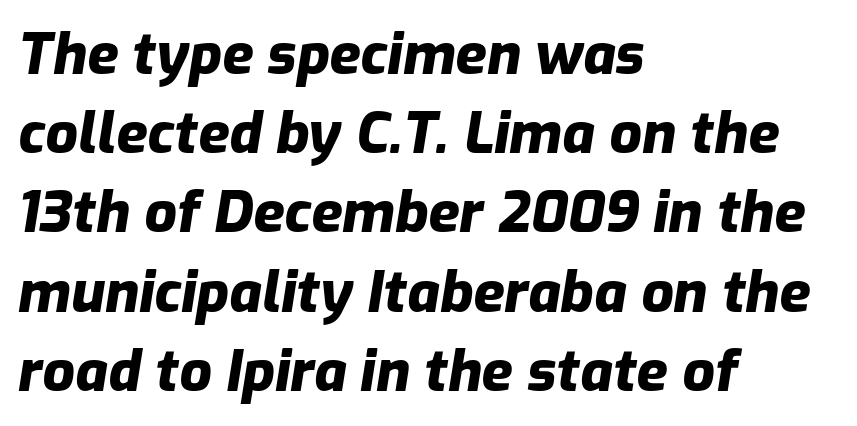
{"italic": "yes", "lean": "right", "slant_degrees": 9, "bold": "yes", "weight": "heavy", "width": "normal", "stroke_contrast": "low", "x_height": "medium", "monospaced": "no", "underline": "no", "align": "left", "line_spacing": "normal", "line_spacing_ratio": 1.39, "letter_spacing": "normal", "letter_spacing_em": 0.0, "glyph_px": 57}
